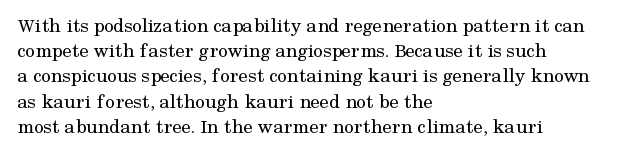
Q: Is the text bold? A: No.
Q: Is the text italic (slanted)? A: No, it is upright.
Q: Is the text underlined? A: No.
Q: How is the paragraph aligned? A: Left-aligned.
Q: Is the spacing between letters normal or unusually wide? A: Normal.
